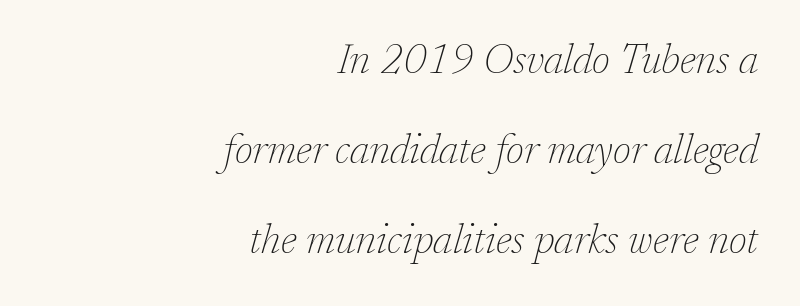
{"serif": "yes", "italic": "yes", "lean": "right", "slant_degrees": 17, "bold": "no", "weight": "thin", "width": "normal", "stroke_contrast": "low", "x_height": "medium", "monospaced": "no", "underline": "no", "align": "right", "line_spacing": "loose", "line_spacing_ratio": 2.19, "letter_spacing": "normal", "letter_spacing_em": 0.0, "glyph_px": 41}
